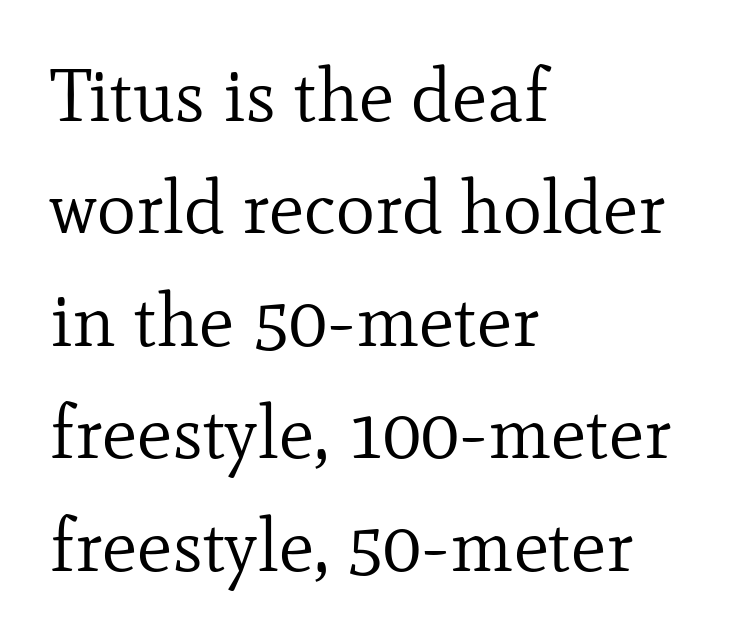
The image shows 74 px regular-weight serif type, upright; set left-aligned, normal line spacing (1.52x), normal letter spacing, not underlined; low stroke contrast and a small x-height.
